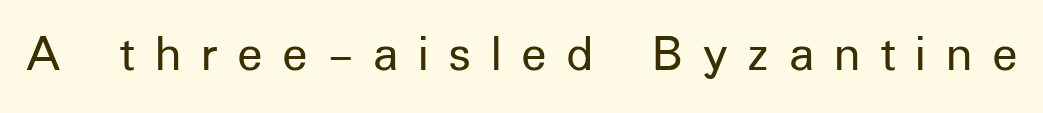
Character widths vary here, with narrow letters taking less room than wide ones. Has an underline been added? It has not. Nope, no serifs anywhere on these letters. Each stroke keeps to a modest, everyday thickness or less. The lettering holds an erect, upright posture throughout. Between one letter and the next there's a generous, obvious gap.
